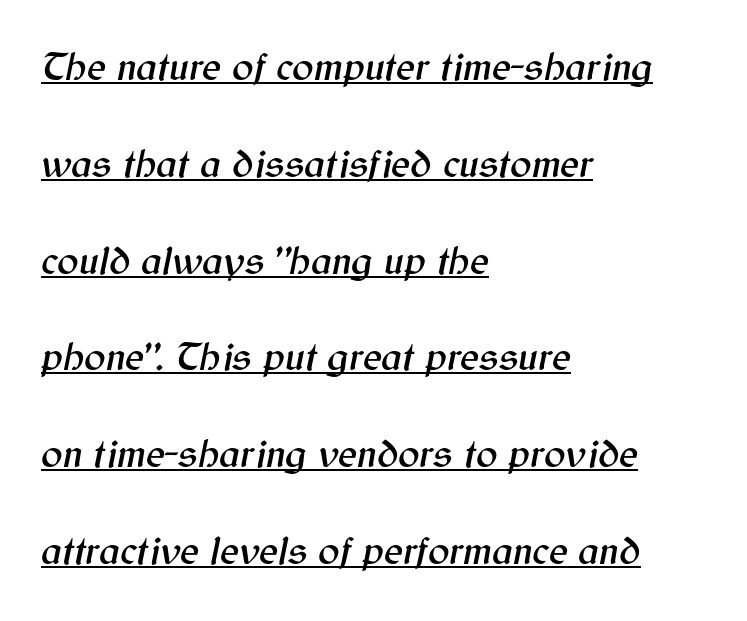
{"italic": "yes", "lean": "right", "slant_degrees": 12, "width": "normal", "stroke_contrast": "medium", "x_height": "medium", "monospaced": "no", "underline": "yes", "align": "left", "line_spacing": "loose", "line_spacing_ratio": 2.42, "letter_spacing": "normal", "letter_spacing_em": 0.0, "glyph_px": 40}
